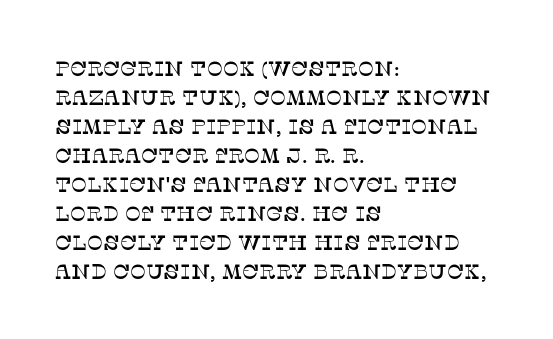
The image shows 21 px text type, upright; set left-aligned, normal line spacing (1.38x), normal letter spacing, not underlined.
